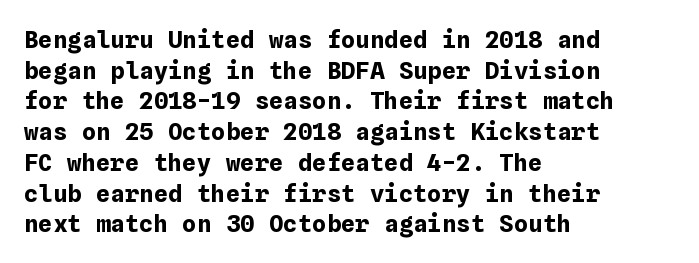
{"italic": "no", "bold": "yes", "underline": "no", "align": "left", "line_spacing": "normal", "line_spacing_ratio": 1.28, "letter_spacing": "normal", "letter_spacing_em": 0.0, "glyph_px": 24}
